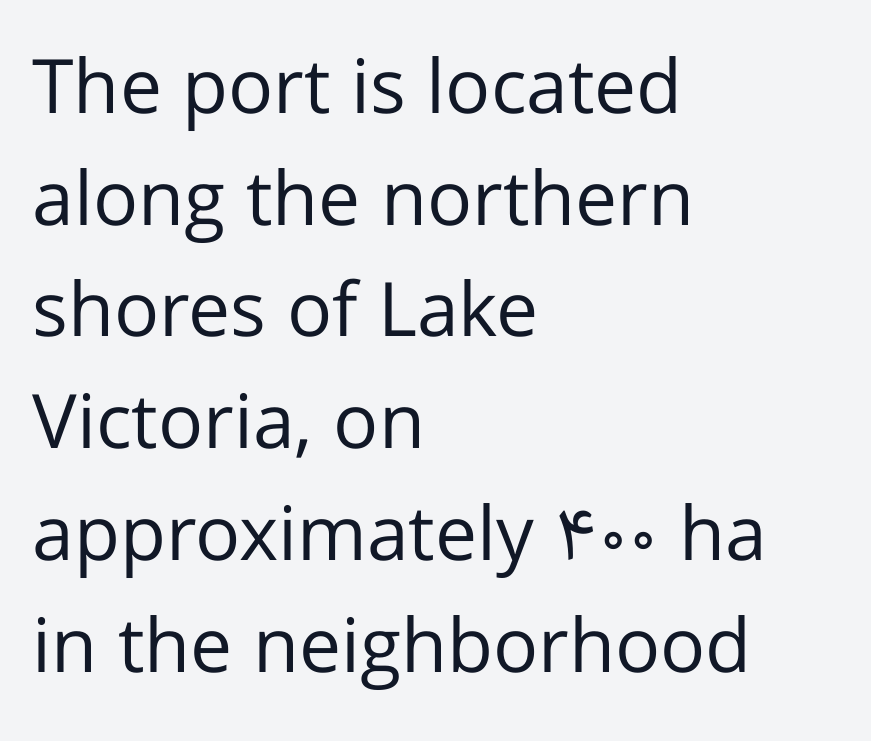
The passage shown is typed in a proportional face where columns would drift. The text block is weighted toward the left margin, trailing off unevenly rightward. Successive baselines arrive at the customary interval. I'd call this a sans setting — the letters go barefoot. Italic? Not at all — the glyphs are vertical. In terms of letterspacing, this is plain default setting.
